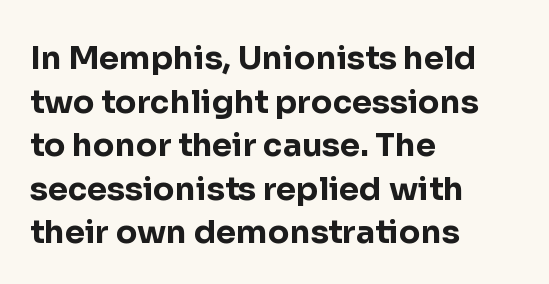
Q: Is the text bold? A: Yes.
Q: Is the text italic (slanted)? A: No, it is upright.
Q: Is the typeface a serif or a sans-serif typeface? A: Sans-serif.
Q: Is the text underlined? A: No.
Q: How is the paragraph aligned? A: Left-aligned.
Q: Is the spacing between letters normal or unusually wide? A: Normal.
Q: Is the spacing between lines tight, normal or loose? A: Normal.
Q: Width (condensed, normal, or wide)? A: Normal.
Q: Stroke contrast? A: Low.
Q: x-height? A: Medium.
Q: Monospaced? A: No.
